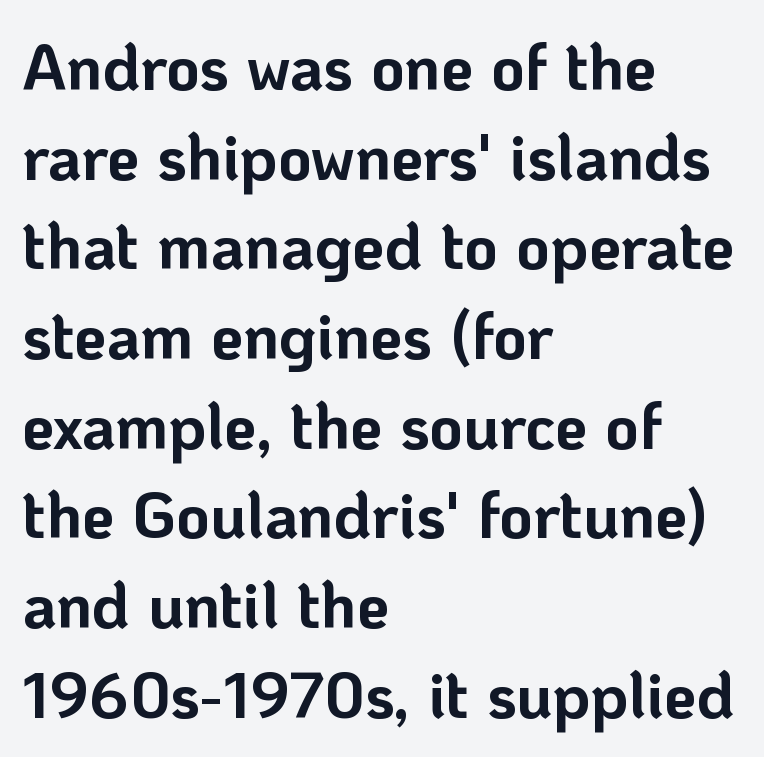
Q: Is the text bold? A: Yes.
Q: Is the text italic (slanted)? A: No, it is upright.
Q: Is the typeface a serif or a sans-serif typeface? A: Sans-serif.
Q: Is the text underlined? A: No.
Q: How is the paragraph aligned? A: Left-aligned.
Q: Is the spacing between letters normal or unusually wide? A: Normal.
Q: Is the spacing between lines tight, normal or loose? A: Normal.
Q: Width (condensed, normal, or wide)? A: Normal.
Q: Stroke contrast? A: Low.
Q: x-height? A: Medium.
Q: Monospaced? A: No.
